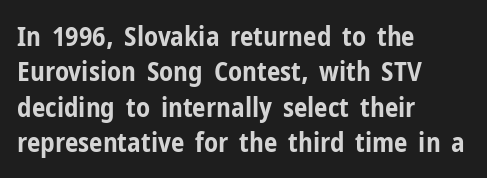
{"italic": "no", "bold": "yes", "underline": "no", "align": "left", "line_spacing": "normal", "line_spacing_ratio": 1.31, "letter_spacing": "normal", "letter_spacing_em": 0.0, "glyph_px": 27}
